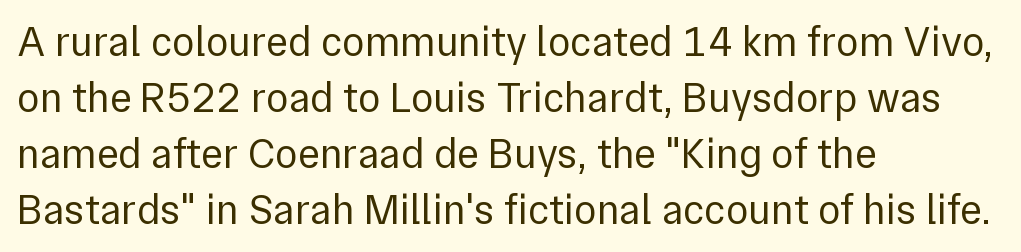
Q: Is the text bold? A: No.
Q: Is the text italic (slanted)? A: No, it is upright.
Q: Is the typeface a serif or a sans-serif typeface? A: Sans-serif.
Q: Is the text underlined? A: No.
Q: How is the paragraph aligned? A: Left-aligned.
Q: Is the spacing between letters normal or unusually wide? A: Normal.
Q: Is the spacing between lines tight, normal or loose? A: Normal.
Q: Width (condensed, normal, or wide)? A: Normal.
Q: x-height? A: Medium.
Q: Monospaced? A: No.
